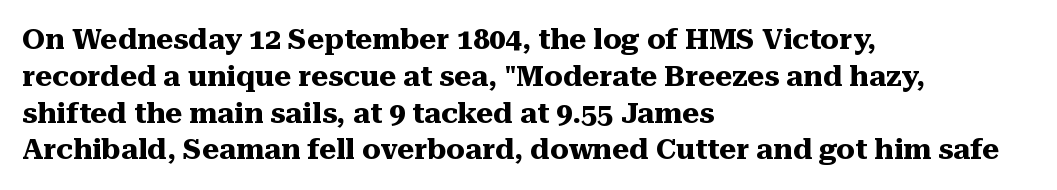
{"serif": "yes", "italic": "no", "bold": "yes", "weight": "heavy", "width": "normal", "stroke_contrast": "medium", "x_height": "medium", "monospaced": "no", "underline": "no", "align": "left", "line_spacing": "normal", "line_spacing_ratio": 1.27, "letter_spacing": "normal", "letter_spacing_em": 0.0, "glyph_px": 29}
